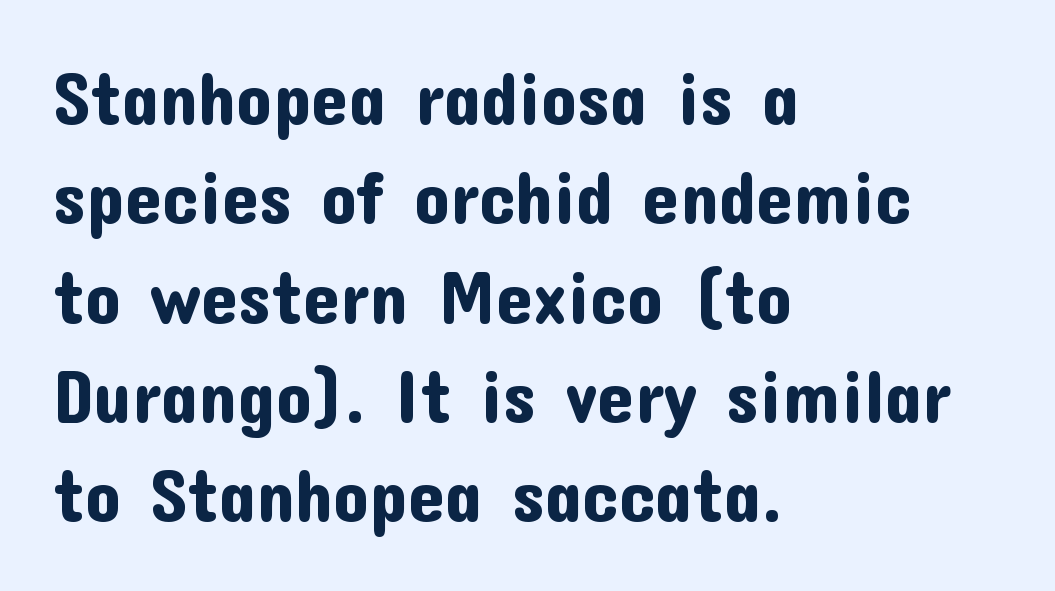
The image shows 73 px sans-serif type, upright; set left-aligned, normal line spacing (1.36x), normal letter spacing, not underlined; low stroke contrast and a medium x-height.
